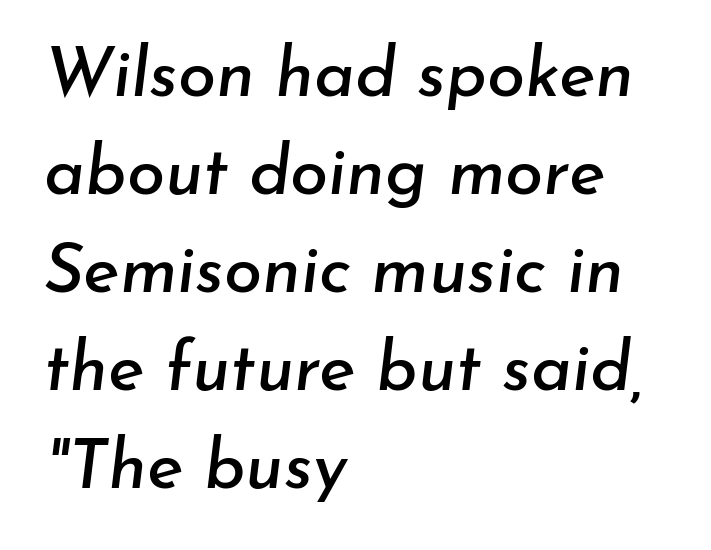
Q: Is the text italic (slanted)? A: Yes, it leans right by about 7 degrees.
Q: Is the text underlined? A: No.
Q: How is the paragraph aligned? A: Left-aligned.
Q: Is the spacing between letters normal or unusually wide? A: Normal.
Q: Is the spacing between lines tight, normal or loose? A: Normal.
Q: Width (condensed, normal, or wide)? A: Normal.
Q: Stroke contrast? A: Low.
Q: x-height? A: Small.
Q: Monospaced? A: No.
